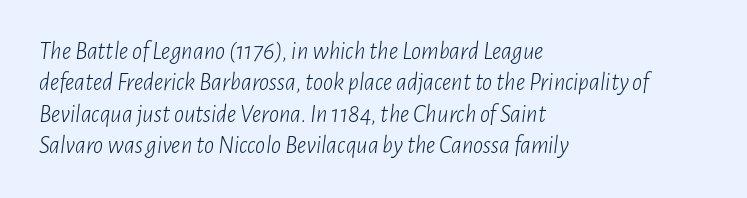
The image shows 25 px text type, italic (leaning right); set left-aligned, normal line spacing (1.26x), normal letter spacing, not underlined.
